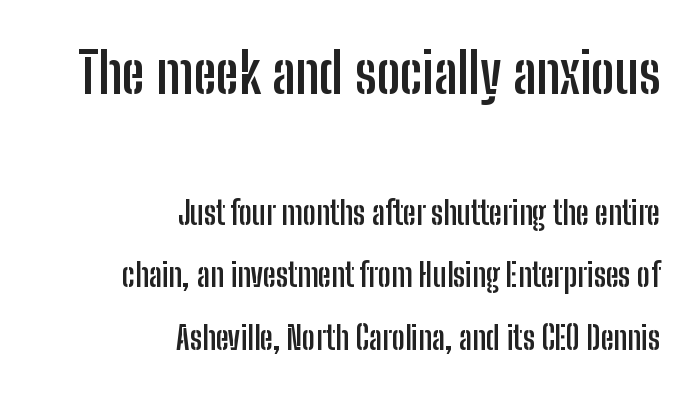
The image shows 56 px semibold, condensed sans-serif type, upright; set right-aligned, loose line spacing (1.96x), normal letter spacing, not underlined; the first (top) block is 1.75x larger; low stroke contrast and a medium x-height.
